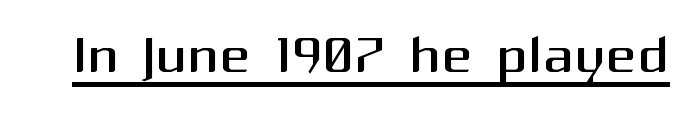
Counters stay open thanks to moderate or lighter strokes. Nothing sits at the stroke ends, so this counts as sans-serif. The rendering uses the underline text-decoration. Words appear dense and cohesive because spacing is normal. Character widths vary here, with narrow letters taking less room than wide ones. This is the regular roman posture of the typeface.
